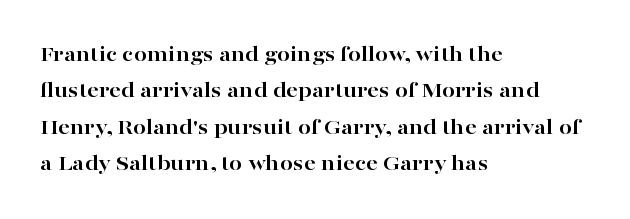
Q: Is the text bold? A: Yes.
Q: Is the text italic (slanted)? A: No, it is upright.
Q: Is the text underlined? A: No.
Q: How is the paragraph aligned? A: Left-aligned.
Q: Is the spacing between letters normal or unusually wide? A: Normal.
Q: Is the spacing between lines tight, normal or loose? A: Normal.
